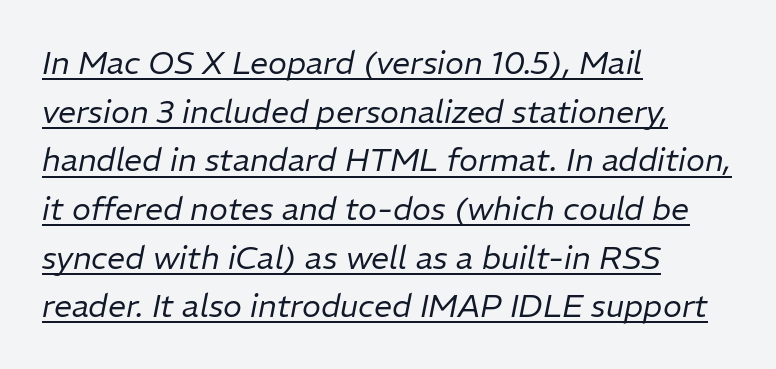
{"italic": "yes", "lean": "right", "slant_degrees": 11, "bold": "no", "weight": "regular", "width": "normal", "stroke_contrast": "low", "x_height": "medium", "monospaced": "no", "underline": "yes", "align": "left", "line_spacing": "normal", "line_spacing_ratio": 1.52, "letter_spacing": "normal", "letter_spacing_em": 0.0, "glyph_px": 32}
